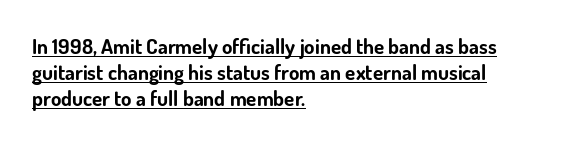
The image shows 21 px bold type, upright; set left-aligned, line spacing 1.24x, normal letter spacing, underlined.
